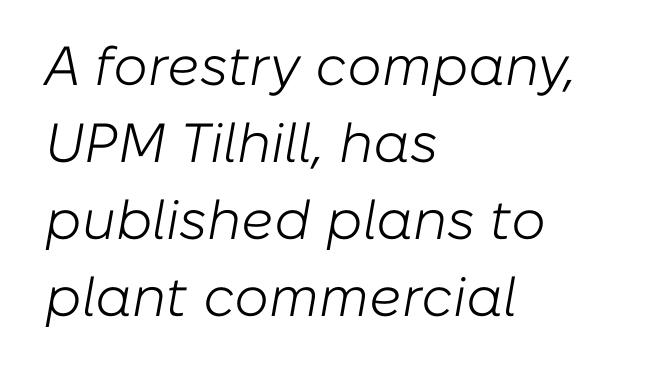
The image shows 55 px light type, italic (leaning right); set left-aligned, normal line spacing (1.4x), normal letter spacing, not underlined; low stroke contrast and a medium x-height.
